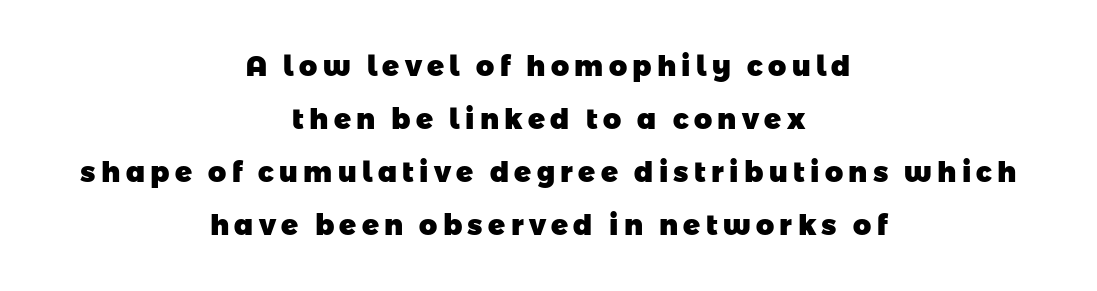
The image shows 28 px heavy sans-serif type; set centered, line spacing 1.89x, not underlined; low stroke contrast and a medium x-height.
